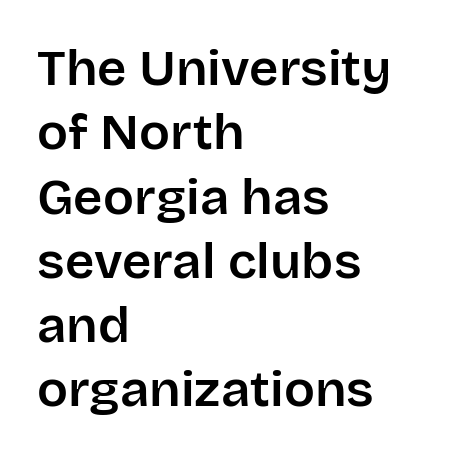
{"serif": "no", "italic": "no", "width": "normal", "stroke_contrast": "low", "x_height": "large", "monospaced": "no", "underline": "no", "align": "left", "line_spacing": "normal", "line_spacing_ratio": 1.26, "letter_spacing": "normal", "letter_spacing_em": 0.0, "glyph_px": 51}
